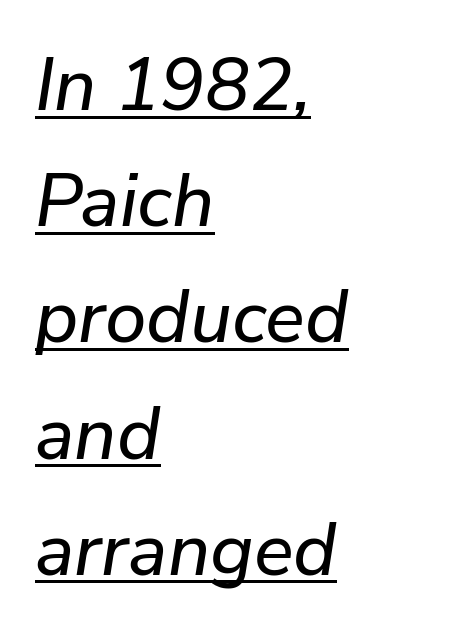
Does extra space separate the letters? No, they use regular spacing. These lines are set flush left with a ragged right edge. There's an unmistakable incline to the writing here. Like a heading marked for emphasis, these lines bear an underscore. Is this a fixed-width face? No — the glyphs have proportional, varying widths.
